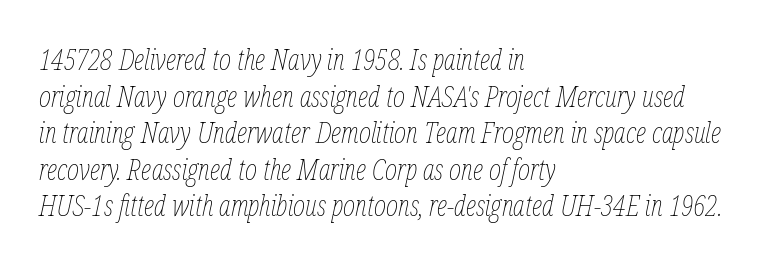
Vertically, the passage feels balanced, rows spaced as you'd expect. Just letters on the line, the space beneath them empty. Line beginnings align vertically; line endings do not. The letterforms sit at book weight or below. The letterforms sit shoulder to shoulder at normal distance. Varying glyph widths throughout — classic text-font behaviour.
